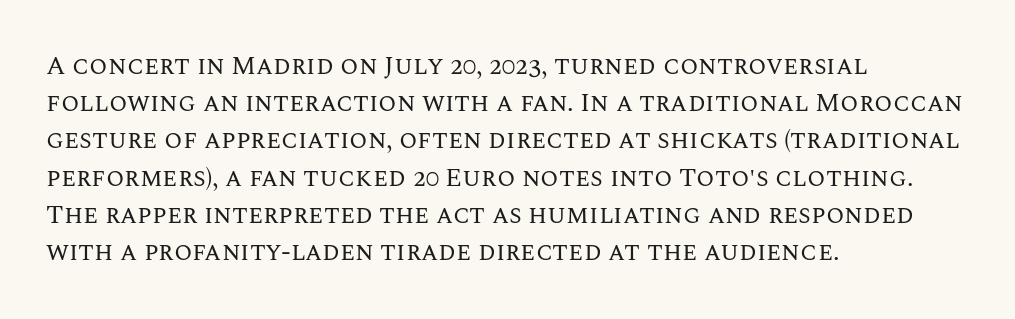
{"italic": "no", "bold": "no", "underline": "no", "align": "left", "line_spacing": "normal", "line_spacing_ratio": 1.43, "letter_spacing": "normal", "letter_spacing_em": 0.0, "glyph_px": 26}
